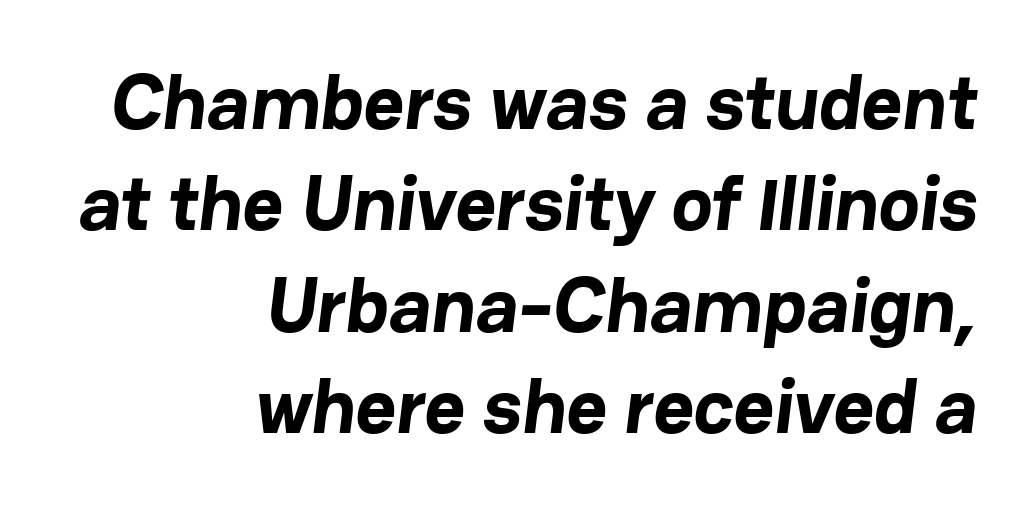
Q: Is the text bold? A: Yes.
Q: Is the typeface a serif or a sans-serif typeface? A: Sans-serif.
Q: Is the text underlined? A: No.
Q: How is the paragraph aligned? A: Right-aligned.
Q: Is the spacing between letters normal or unusually wide? A: Normal.
Q: Is the spacing between lines tight, normal or loose? A: Normal.
Q: Width (condensed, normal, or wide)? A: Normal.
Q: Stroke contrast? A: Low.
Q: x-height? A: Medium.
Q: Monospaced? A: No.
